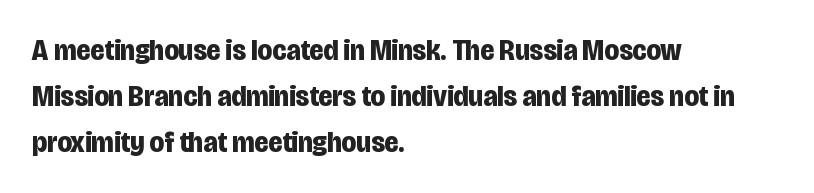
{"serif": "no", "italic": "no", "bold": "yes", "weight": "bold", "width": "condensed", "stroke_contrast": "low", "x_height": "large", "monospaced": "no", "underline": "no", "align": "left", "line_spacing": "normal", "line_spacing_ratio": 1.53, "letter_spacing": "normal", "letter_spacing_em": 0.0, "glyph_px": 30}
